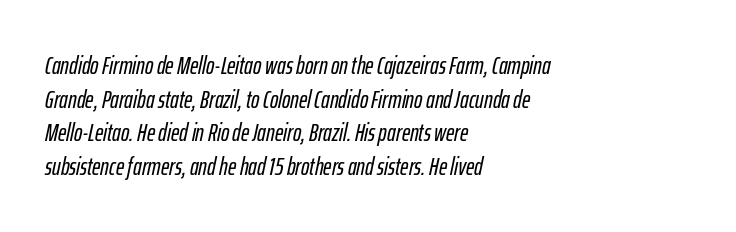
{"italic": "yes", "lean": "right", "slant_degrees": 12, "underline": "no", "align": "left", "line_spacing": "normal", "line_spacing_ratio": 1.35, "letter_spacing": "normal", "letter_spacing_em": 0.0, "glyph_px": 25}
